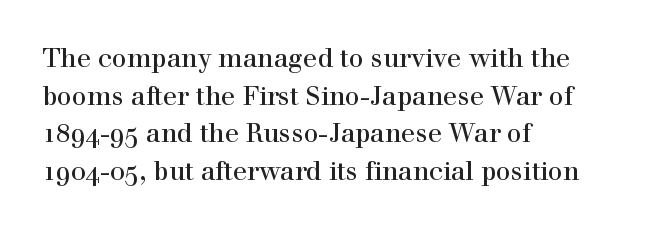
The image shows 26 px text type, upright; set left-aligned, normal line spacing (1.45x), normal letter spacing, not underlined.
